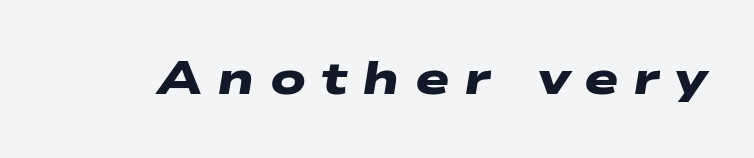
{"serif": "no", "bold": "yes", "weight": "heavy", "width": "wide", "stroke_contrast": "low", "x_height": "medium", "monospaced": "no", "underline": "no", "letter_spacing": "wide", "letter_spacing_em": 0.32, "glyph_px": 46}
